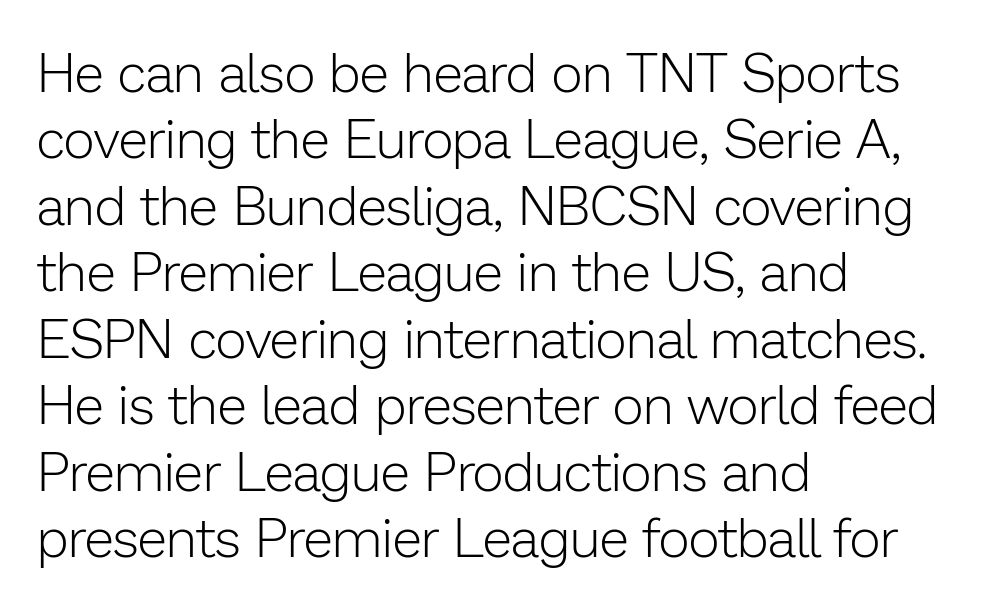
{"serif": "no", "italic": "no", "bold": "no", "weight": "light", "width": "normal", "stroke_contrast": "low", "x_height": "medium", "monospaced": "no", "underline": "no", "align": "left", "line_spacing_ratio": 1.23, "letter_spacing": "normal", "letter_spacing_em": 0.0, "glyph_px": 54}
